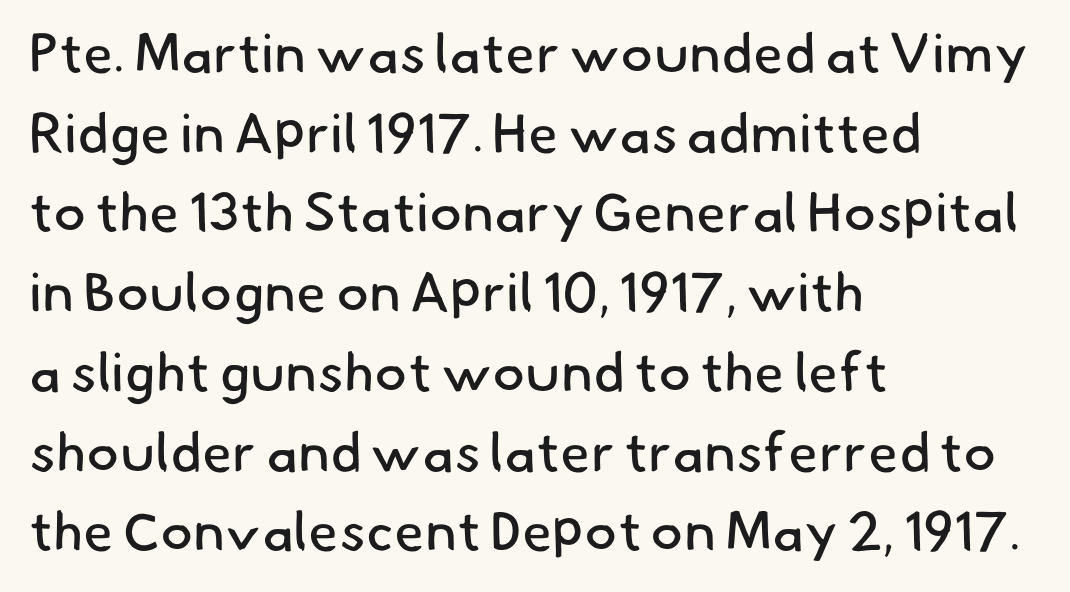
Q: Is the text bold? A: No.
Q: Is the typeface a serif or a sans-serif typeface? A: Sans-serif.
Q: Is the text underlined? A: No.
Q: How is the paragraph aligned? A: Left-aligned.
Q: Is the spacing between letters normal or unusually wide? A: Normal.
Q: Is the spacing between lines tight, normal or loose? A: Normal.
Q: Width (condensed, normal, or wide)? A: Normal.
Q: Stroke contrast? A: Low.
Q: x-height? A: Small.
Q: Monospaced? A: No.
